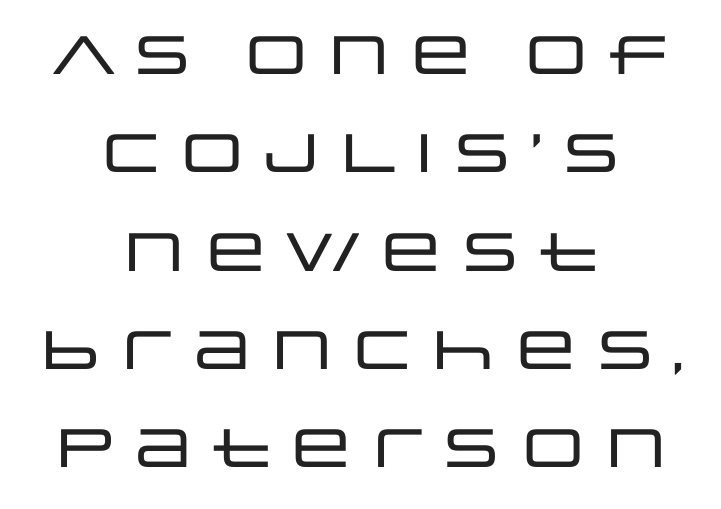
{"serif": "no", "italic": "no", "width": "wide", "stroke_contrast": "low", "x_height": "large", "monospaced": "no", "underline": "no", "align": "center", "line_spacing_ratio": 1.82, "letter_spacing": "normal", "letter_spacing_em": 0.0, "glyph_px": 54}
